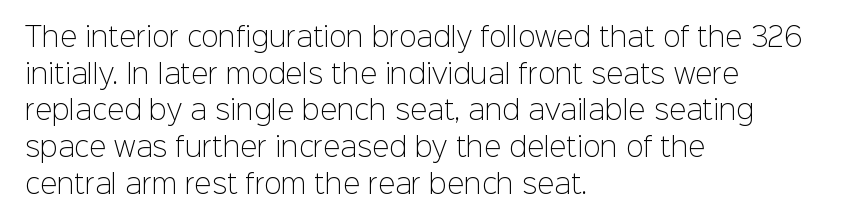
In CSS terms this would be text-align: left. The words here are not underlined. The font is comparable to plain body text, perhaps lighter. Every character sits straight up, as roman type does. The vertical gap from one line to the next is medium. Compared with typical body copy, the letter spacing here is the same.
